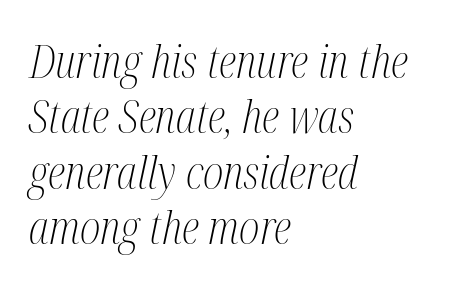
Q: Is the text bold? A: No.
Q: Is the text italic (slanted)? A: Yes, it leans right by about 12 degrees.
Q: Is the typeface a serif or a sans-serif typeface? A: Serif.
Q: Is the text underlined? A: No.
Q: How is the paragraph aligned? A: Left-aligned.
Q: Is the spacing between letters normal or unusually wide? A: Normal.
Q: Width (condensed, normal, or wide)? A: Condensed.
Q: Stroke contrast? A: Medium.
Q: x-height? A: Medium.
Q: Monospaced? A: No.
